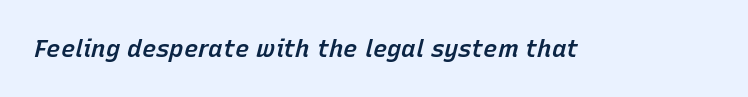
{"italic": "yes", "lean": "right", "slant_degrees": 15, "bold": "semi", "underline": "no", "letter_spacing": "normal", "letter_spacing_em": 0.0, "glyph_px": 24}
